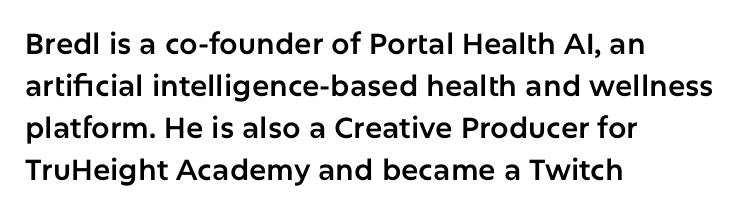
Glance below the letters and you will spot only blank space. This sample keeps an unexceptional amount of space between lines. The letters sit at their default tracking, neither squeezed nor spread. Serif or sans? Sans — the stroke terminals are bare. Varying glyph widths throughout — classic text-font behaviour. The font's upright variant was chosen for this text.
